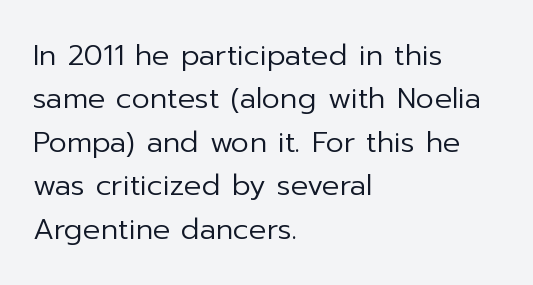
Descender tails drop into unmarked territory. This sample uses an upright cut, with every glyph sitting square on the baseline. These lines keep a tight, regular rhythm from letter to letter. Left-aligned paragraph, ragged on the right. These glyphs show unthickened strokes, regular width or finer. Check where the strokes stop: nothing finishes them off — pure sans.
